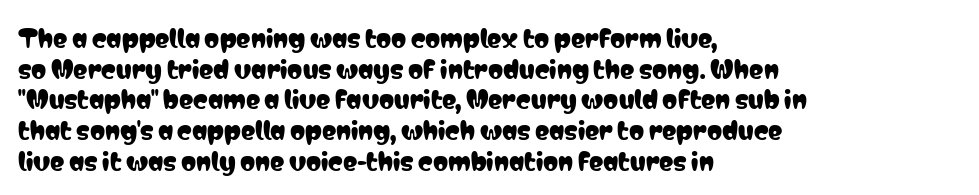
{"italic": "no", "underline": "no", "align": "left", "line_spacing": "normal", "line_spacing_ratio": 1.28, "letter_spacing": "normal", "letter_spacing_em": 0.0, "glyph_px": 24}
